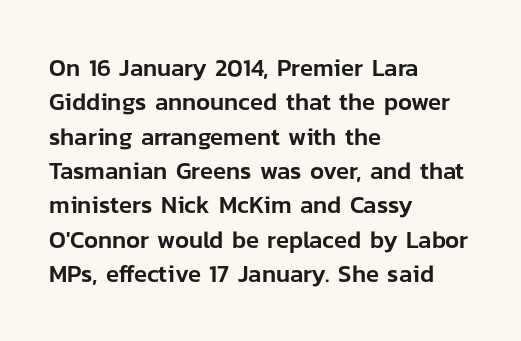
The rows are spaced the way most documents space them. Italic: no, the glyphs are upright roman. Reading down the block, your eye returns to a fixed left position each line. The words here are not underlined. Nothing unusual about the tracking: characters are spaced as the font intends.
